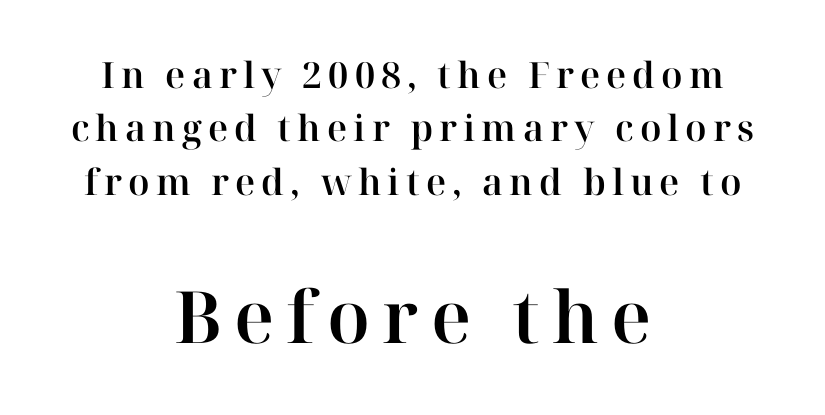
The image shows 72 px serif type, upright; set centered, normal line spacing (1.48x), not underlined; the second (bottom) block is 2.0x larger; high stroke contrast and a medium x-height.
